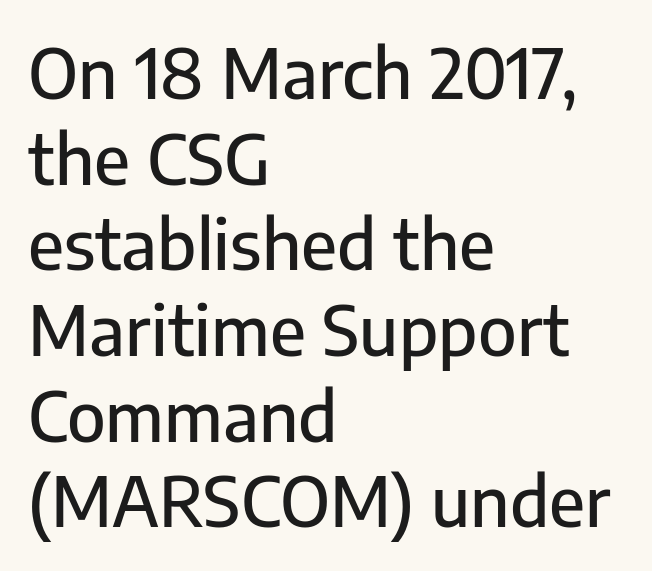
The image shows 68 px sans-serif type, upright; set left-aligned, normal line spacing (1.26x), normal letter spacing, not underlined; low stroke contrast and a medium x-height.
